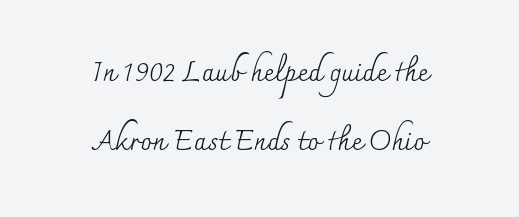
Q: Is the text bold? A: No.
Q: Is the text italic (slanted)? A: Yes.
Q: Is the typeface a serif or a sans-serif typeface? A: Serif.
Q: Is the text underlined? A: No.
Q: How is the paragraph aligned? A: Centered.
Q: Is the spacing between letters normal or unusually wide? A: Normal.
Q: Is the spacing between lines tight, normal or loose? A: Loose.
Q: Width (condensed, normal, or wide)? A: Normal.
Q: Stroke contrast? A: Medium.
Q: x-height? A: Small.
Q: Monospaced? A: No.
